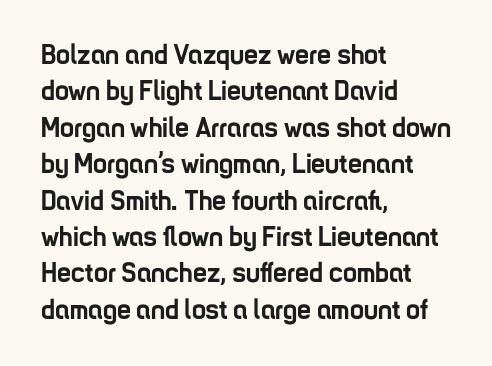
The image shows 28 px semibold, condensed sans-serif type, upright; set left-aligned, normal line spacing (1.3x), normal letter spacing, not underlined; low stroke contrast and a medium x-height.
